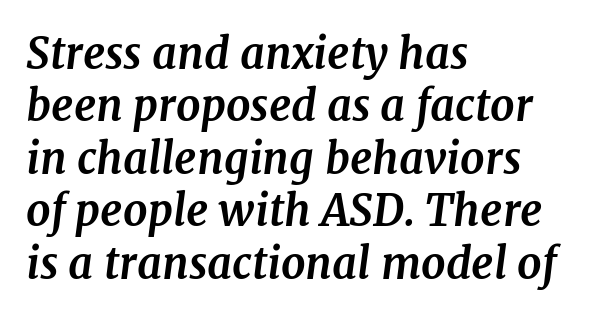
Q: Is the text bold? A: Yes.
Q: Is the text italic (slanted)? A: Yes, it leans right by about 7 degrees.
Q: Is the typeface a serif or a sans-serif typeface? A: Serif.
Q: Is the text underlined? A: No.
Q: How is the paragraph aligned? A: Left-aligned.
Q: Is the spacing between letters normal or unusually wide? A: Normal.
Q: Width (condensed, normal, or wide)? A: Normal.
Q: Stroke contrast? A: Medium.
Q: x-height? A: Medium.
Q: Monospaced? A: No.
